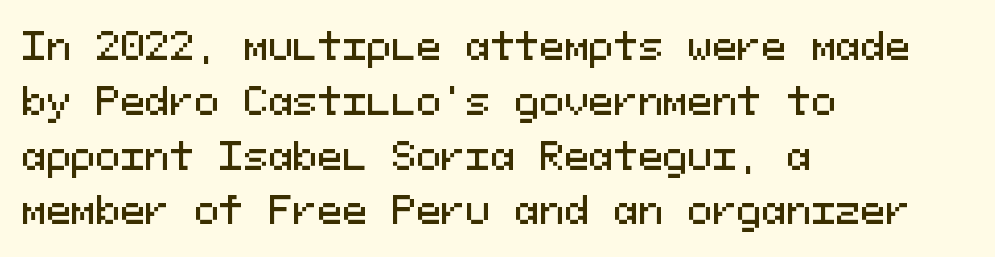
The image shows 37 px sans-serif type, upright, monospaced; set left-aligned, normal line spacing (1.48x), normal letter spacing, not underlined; medium stroke contrast and a medium x-height.
